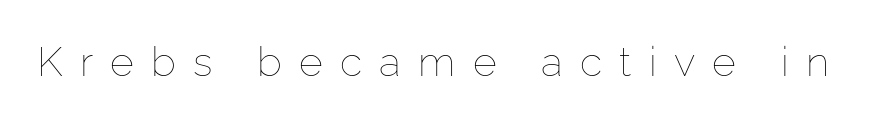
The image shows 41 px thin type, upright; set unusually wide letter spacing (+0.42 em), not underlined; low stroke contrast and a medium x-height.
